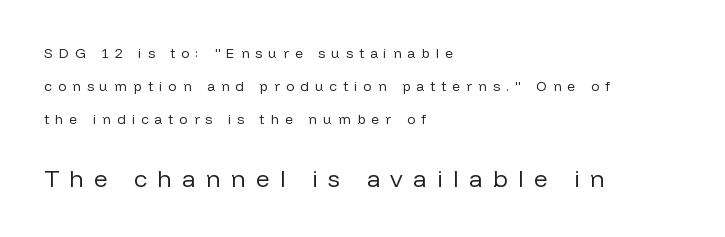
Do the letters lean? They stand straight. These lines are set flush left with a ragged right edge. The characters are drawn with everyday or finer stroke widths. Letters rest on an invisible, unmarked baseline. The following chunk of copy outweighs the initial chunk in type size.
